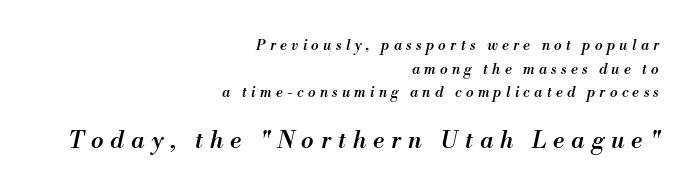
{"italic": "yes", "lean": "right", "slant_degrees": 13, "bold": "semi", "underline": "no", "align": "right", "line_spacing": "normal", "line_spacing_ratio": 1.69, "letter_spacing": "wide", "letter_spacing_em": 0.31, "larger_block": "second", "size_ratio": 1.64, "glyph_px": 23}
